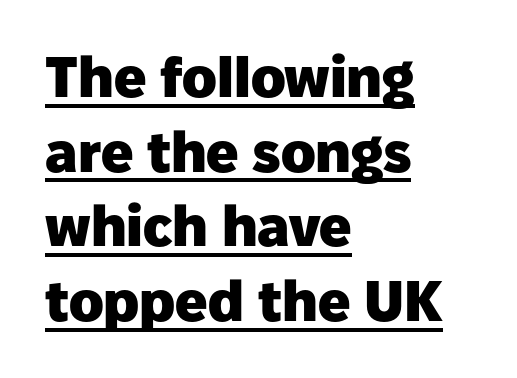
Q: Is the text bold? A: Yes.
Q: Is the text italic (slanted)? A: No, it is upright.
Q: Is the typeface a serif or a sans-serif typeface? A: Sans-serif.
Q: Is the text underlined? A: Yes.
Q: How is the paragraph aligned? A: Left-aligned.
Q: Is the spacing between letters normal or unusually wide? A: Normal.
Q: Is the spacing between lines tight, normal or loose? A: Normal.
Q: Width (condensed, normal, or wide)? A: Normal.
Q: Stroke contrast? A: Low.
Q: x-height? A: Medium.
Q: Monospaced? A: No.
